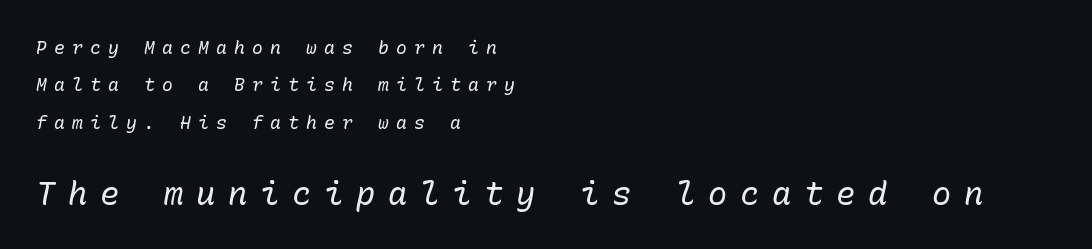
Letter spacing: wide. Here the designer chose a console-style face with uniform glyph widths. Layout note: lines flush left. Unmarked baselines from the first word to the last.
